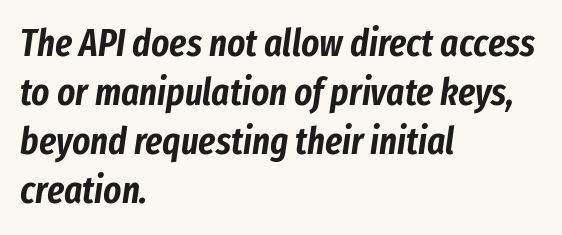
Q: Is the text italic (slanted)? A: Yes, it leans right by about 8 degrees.
Q: Is the text underlined? A: No.
Q: How is the paragraph aligned? A: Left-aligned.
Q: Is the spacing between letters normal or unusually wide? A: Normal.
Q: Is the spacing between lines tight, normal or loose? A: Normal.
Q: Width (condensed, normal, or wide)? A: Condensed.
Q: Stroke contrast? A: Low.
Q: x-height? A: Medium.
Q: Monospaced? A: No.
